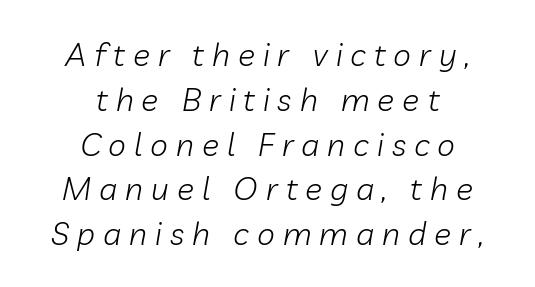
No heavy texture on the line: the type isn't bold. Do the characters align in a grid? No, the font is proportional. The font's italic variant was chosen for this text. The strip under each line holds only bare page. There is plenty of visible air inserted between adjacent glyphs. Regarding leading, the lines here are spaced in the standard way.
